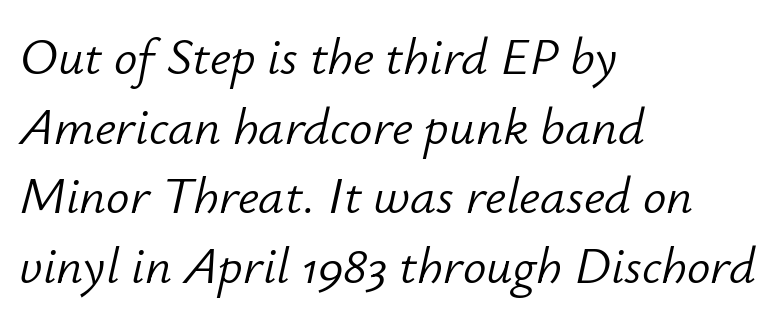
Varying glyph widths throughout — classic text-font behaviour. Nobody touched the tracking dial on this one. Rendered with sloped, italic letterforms. No letter is thick-stroked: the sample isn't bold. Anything drawn beneath the words? Only blank space.
